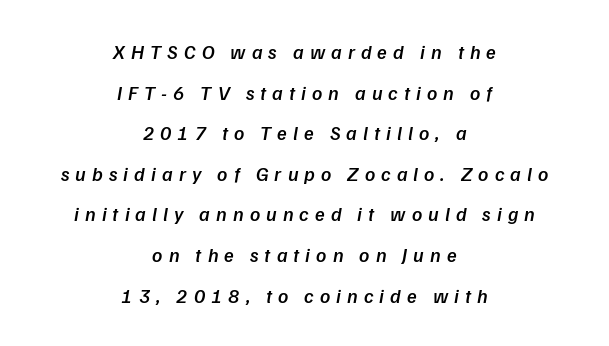
{"italic": "yes", "lean": "right", "slant_degrees": 9, "bold": "semi", "underline": "no", "align": "center", "line_spacing": "loose", "line_spacing_ratio": 2.03, "letter_spacing": "wide", "letter_spacing_em": 0.3, "glyph_px": 20}
